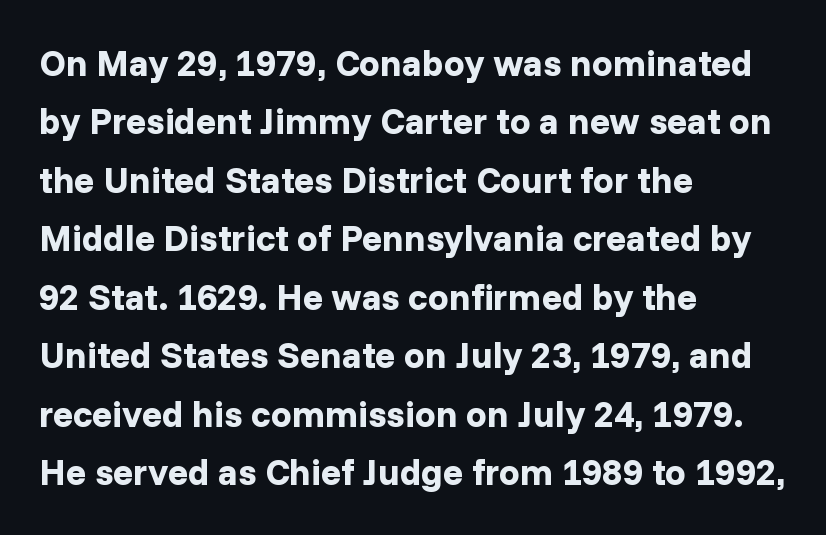
You could not count columns in this text — the font is proportionally spaced. The face used here has the dense, thick strokes of a bold. Notice how descenders clear the ascenders below comfortably — that's standard leading. Letterform terminals end flat and unadorned throughout the passage.
